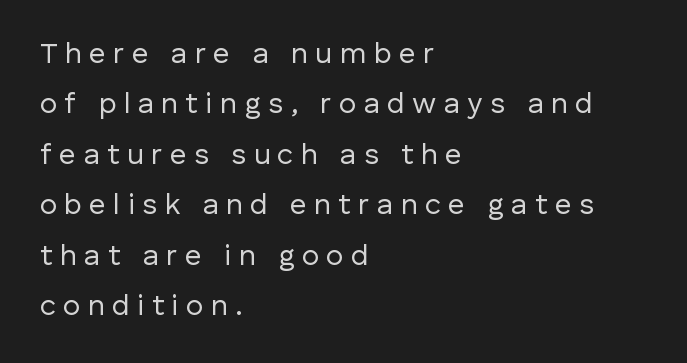
Ascenders rise straight up at ninety degrees. Where is the straight margin? On the left. Each letter keeps its own natural width here, so spacing adapts to shape. These lines are composed in type without serifs. Tracking value appears strongly positive — letters spread wide. The string is rendered with underlining switched off.
